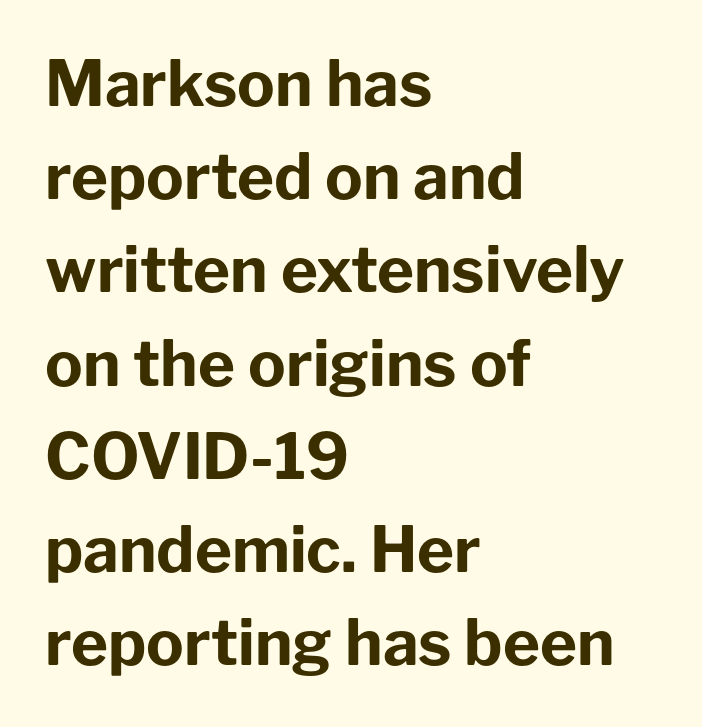
The image shows 63 px bold sans-serif type, upright; set left-aligned, normal line spacing (1.48x), normal letter spacing, not underlined; low stroke contrast and a medium x-height.
